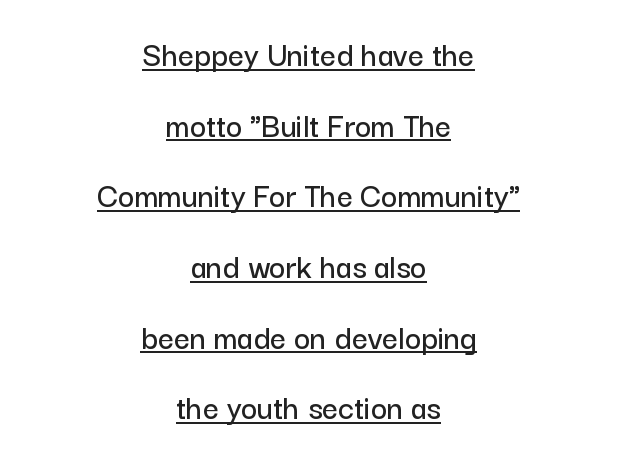
You can tell it's not italic because the verticals are truly vertical. The font family rendered here belongs to the sans-serif group. Each new line begins a long way beneath the previous one. Think of a printed novel: that variable character pitch is what you see here. Emphasis is given by a line drawn under the lettering. Spacing between characters is what you'd get straight out of the box.
